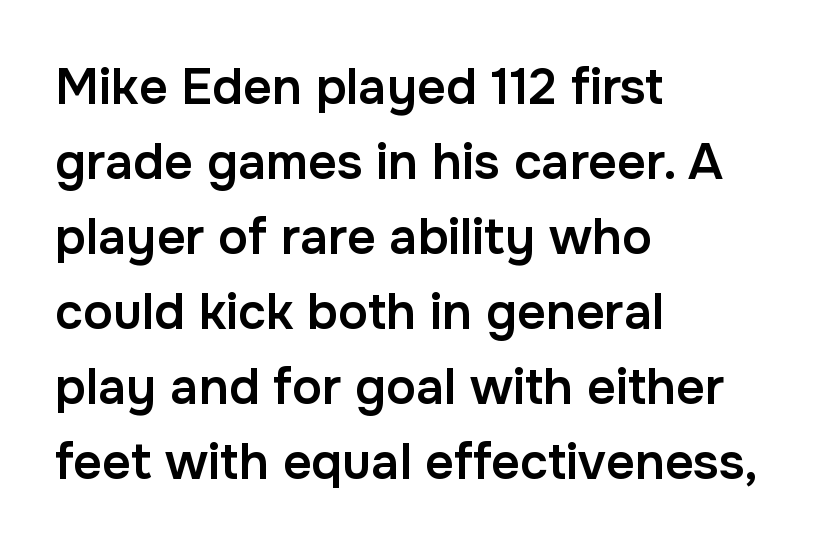
The image shows 50 px semibold sans-serif type, upright; set left-aligned, normal line spacing (1.5x), normal letter spacing, not underlined; low stroke contrast and a medium x-height.
